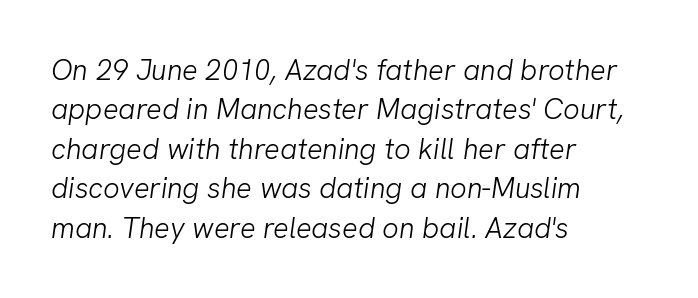
{"serif": "no", "bold": "no", "weight": "light", "width": "normal", "stroke_contrast": "low", "x_height": "medium", "monospaced": "no", "underline": "no", "align": "left", "line_spacing": "normal", "line_spacing_ratio": 1.36, "letter_spacing": "normal", "letter_spacing_em": 0.0, "glyph_px": 29}
